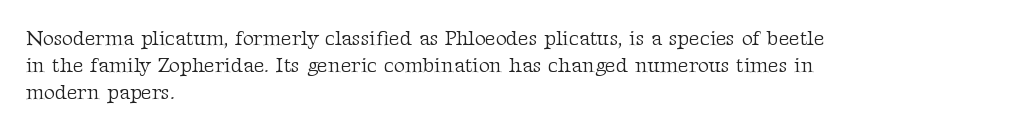
{"italic": "no", "bold": "no", "underline": "no", "align": "left", "line_spacing": "normal", "line_spacing_ratio": 1.29, "letter_spacing": "normal", "letter_spacing_em": 0.0, "glyph_px": 21}
